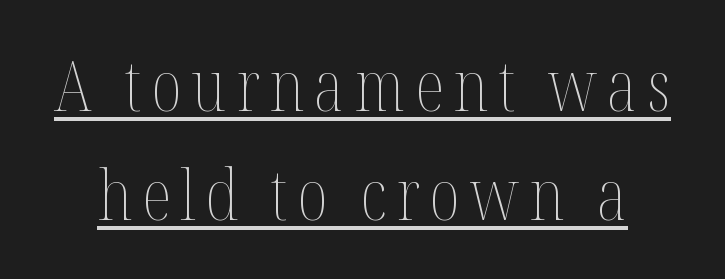
{"italic": "no", "bold": "no", "weight": "thin", "width": "condensed", "stroke_contrast": "medium", "x_height": "medium", "monospaced": "no", "underline": "yes", "line_spacing": "normal", "line_spacing_ratio": 1.58, "glyph_px": 69}
